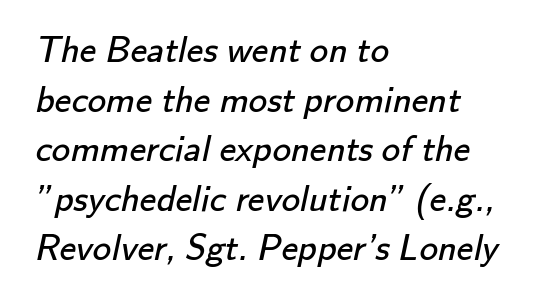
The image shows 37 px regular-weight sans-serif type; set left-aligned, normal line spacing (1.34x), normal letter spacing, not underlined; low stroke contrast and a small x-height.
